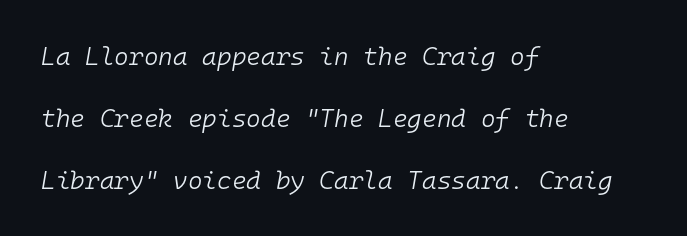
Q: Is the text bold? A: No.
Q: Is the text italic (slanted)? A: Yes, it leans right by about 10 degrees.
Q: Is the text underlined? A: No.
Q: How is the paragraph aligned? A: Left-aligned.
Q: Is the spacing between letters normal or unusually wide? A: Normal.
Q: Is the spacing between lines tight, normal or loose? A: Loose.
